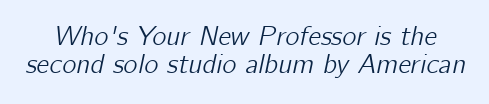
Q: Is the text italic (slanted)? A: Yes, it leans right by about 12 degrees.
Q: Is the text underlined? A: No.
Q: Is the spacing between letters normal or unusually wide? A: Normal.
Q: Is the spacing between lines tight, normal or loose? A: Tight.
